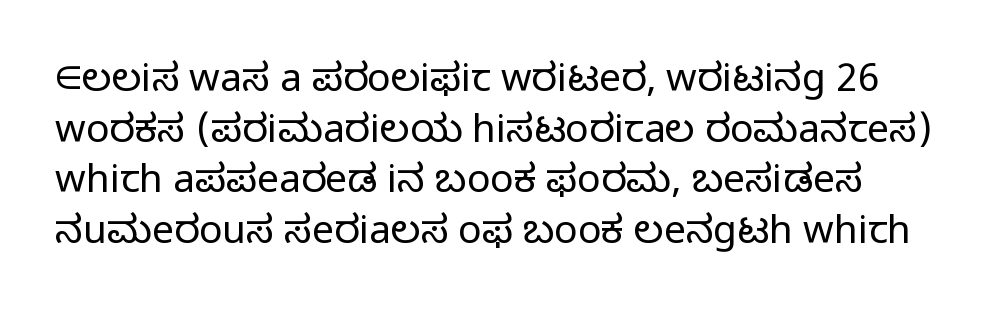
A light-to-regular cut is what we see here. These lines are rendered in a variable-pitch font. Glance below the letters and you will spot only blank space. A typesetter would call this leading conventional body-copy spacing. Regarding serifs, this sample does without them. A typesetter would mark this as roman, not italic.
